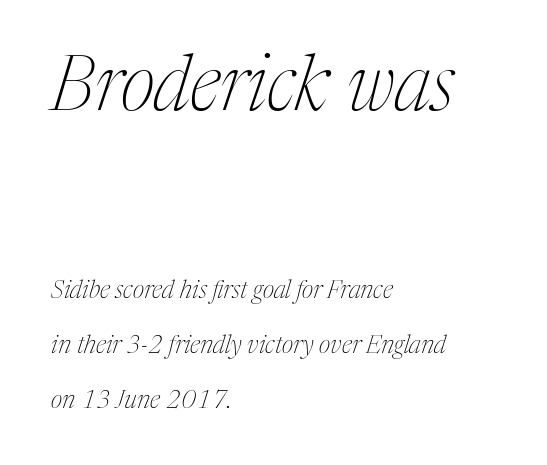
The area under the type is left untouched. Reading down the block, your eye returns to a fixed left position each line. Heft: none added — not bold. The vertical gap from one line to the next is large. Characters are canted at an angle relative to the baseline's perpendicular. Look at the tracking — it's just the regular setting, nothing added.
